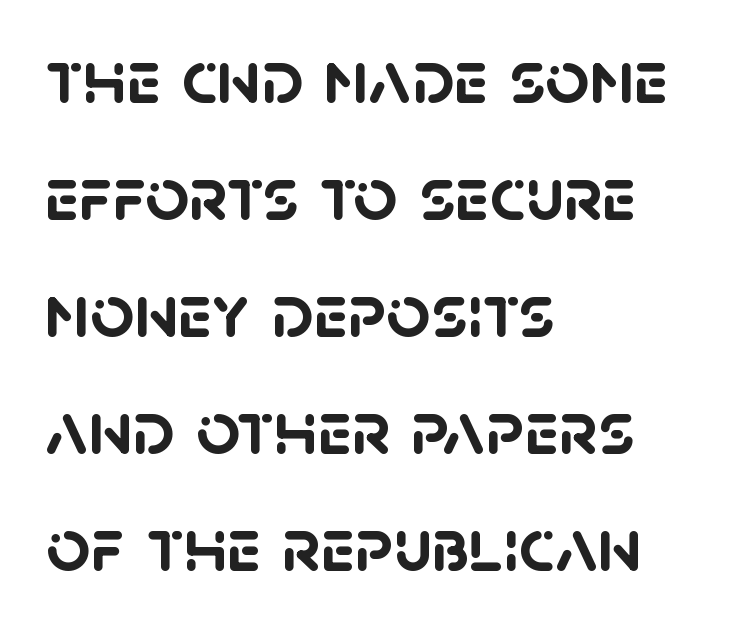
Q: Is the text bold? A: Yes.
Q: Is the typeface a serif or a sans-serif typeface? A: Sans-serif.
Q: Is the text underlined? A: No.
Q: How is the paragraph aligned? A: Left-aligned.
Q: Is the spacing between letters normal or unusually wide? A: Normal.
Q: Is the spacing between lines tight, normal or loose? A: Normal.
Q: Width (condensed, normal, or wide)? A: Normal.
Q: Stroke contrast? A: Low.
Q: x-height? A: Large.
Q: Monospaced? A: No.
